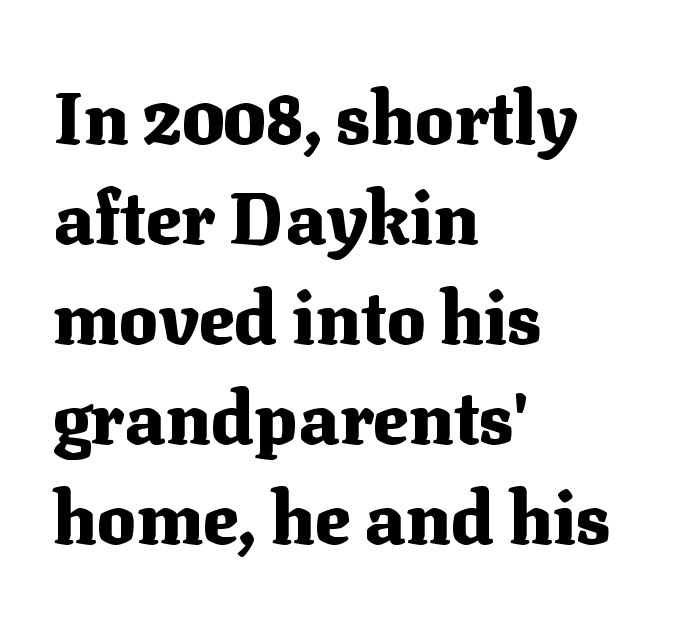
The image shows 73 px heavy serif type, upright; set left-aligned, normal line spacing (1.37x), normal letter spacing, not underlined; medium stroke contrast and a medium x-height.
